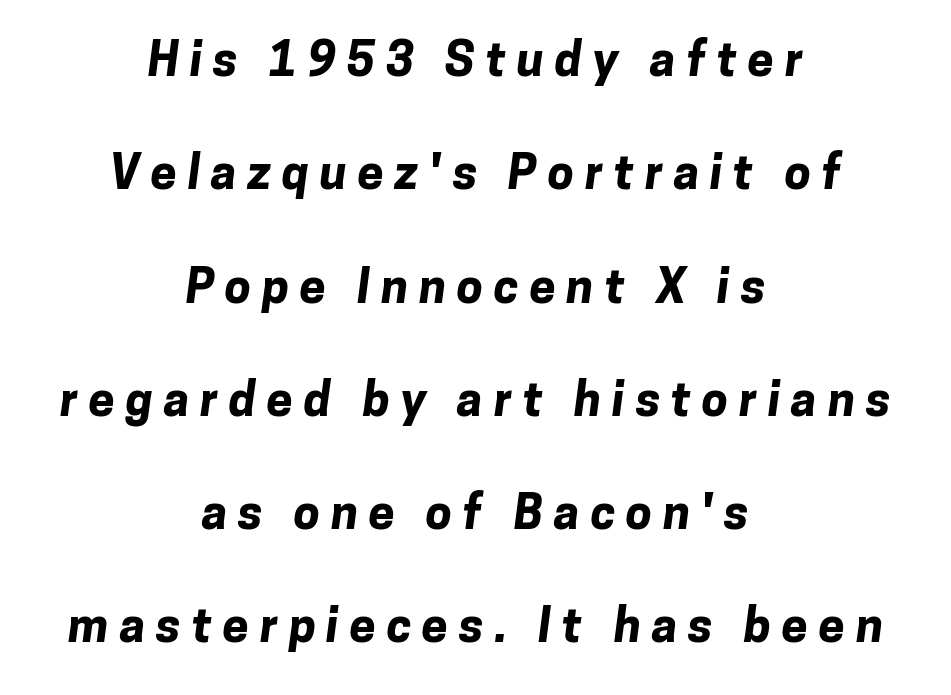
{"serif": "no", "bold": "yes", "weight": "bold", "width": "normal", "stroke_contrast": "low", "x_height": "medium", "monospaced": "no", "underline": "no", "align": "center", "line_spacing": "loose", "line_spacing_ratio": 2.41, "letter_spacing": "wide", "letter_spacing_em": 0.23, "glyph_px": 47}
